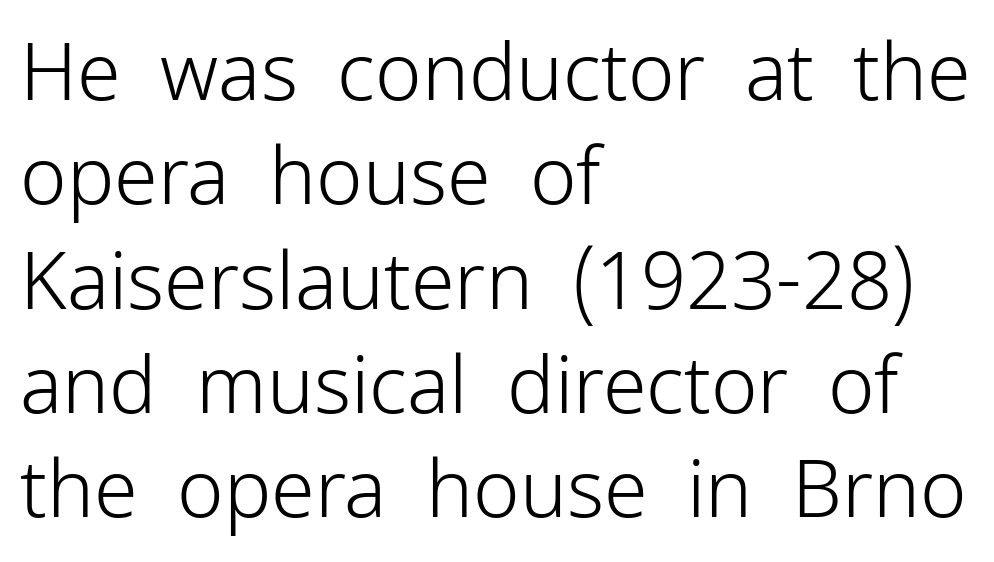
The image shows 79 px light sans-serif type, upright; set left-aligned, normal line spacing (1.32x), normal letter spacing, not underlined; low stroke contrast and a medium x-height.
